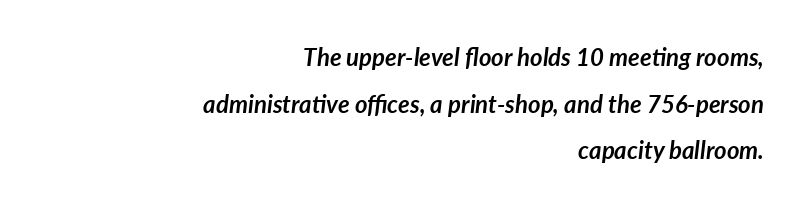
Caption: bold face, heavy strokes. You could call the tracking neutral — neither tight nor loose. Italic: yes, the glyphs are oblique. Summary of vertical rhythm: relaxed, with wide interline spacing. The string is rendered with underlining switched off.
